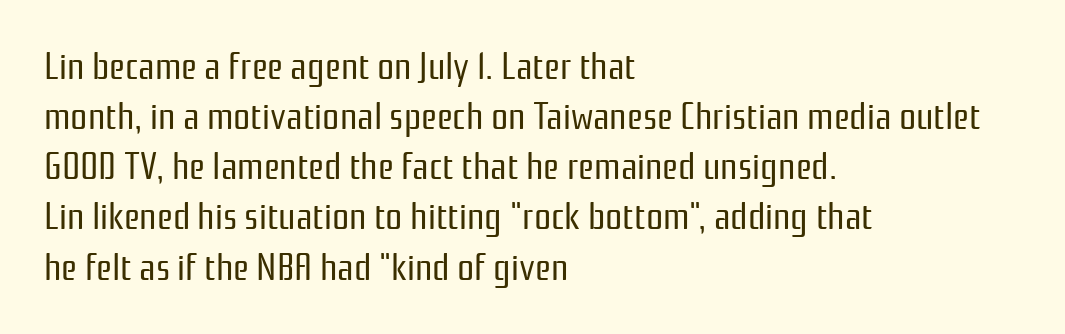
Stems and bowls with no extra thickness — not bold. No word sits above an underline. To sum up the face: it is a sans, with no serifs. A typesetter would mark this as roman, not italic. The type is set solid horizontally, with unmodified tracking.
